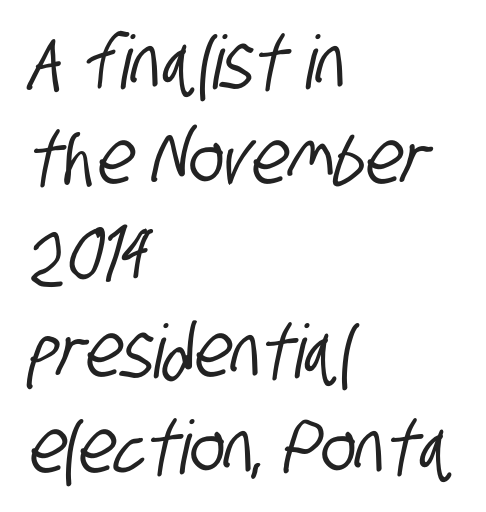
Q: Is the typeface a serif or a sans-serif typeface? A: Sans-serif.
Q: Is the text underlined? A: No.
Q: How is the paragraph aligned? A: Left-aligned.
Q: Is the spacing between letters normal or unusually wide? A: Normal.
Q: Is the spacing between lines tight, normal or loose? A: Normal.
Q: Width (condensed, normal, or wide)? A: Condensed.
Q: Stroke contrast? A: Low.
Q: x-height? A: Large.
Q: Monospaced? A: No.
